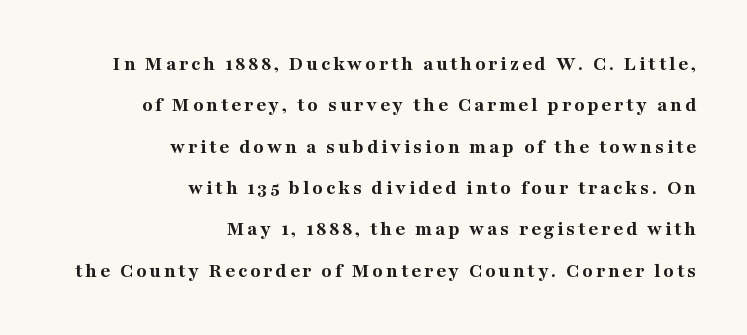
Q: Is the text bold? A: Yes.
Q: Is the text italic (slanted)? A: No, it is upright.
Q: Is the text underlined? A: No.
Q: How is the paragraph aligned? A: Right-aligned.
Q: Is the spacing between lines tight, normal or loose? A: Loose.
